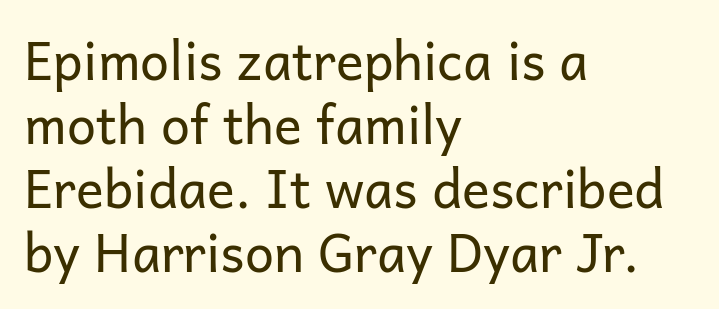
Letterform terminals end flat and unadorned throughout the passage. The typesetting does not lean heavy: it is not bold. The specimen omits any rule beneath the text block's lines. The line texture is even and compact thanks to regular tracking. Every row of glyphs begins at an identical x-position on the left. Characters remain perfectly vertical along every line.
